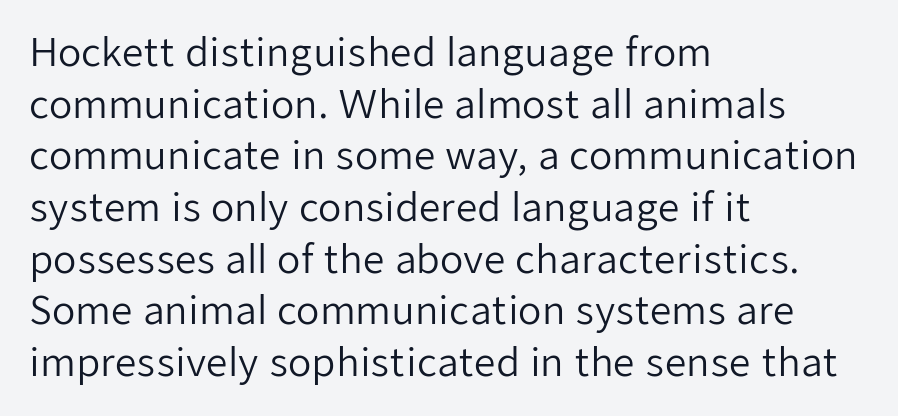
Q: Is the text bold? A: No.
Q: Is the text italic (slanted)? A: No, it is upright.
Q: Is the typeface a serif or a sans-serif typeface? A: Sans-serif.
Q: Is the text underlined? A: No.
Q: How is the paragraph aligned? A: Left-aligned.
Q: Is the spacing between letters normal or unusually wide? A: Normal.
Q: Is the spacing between lines tight, normal or loose? A: Normal.
Q: Width (condensed, normal, or wide)? A: Normal.
Q: Stroke contrast? A: Low.
Q: x-height? A: Medium.
Q: Monospaced? A: No.
